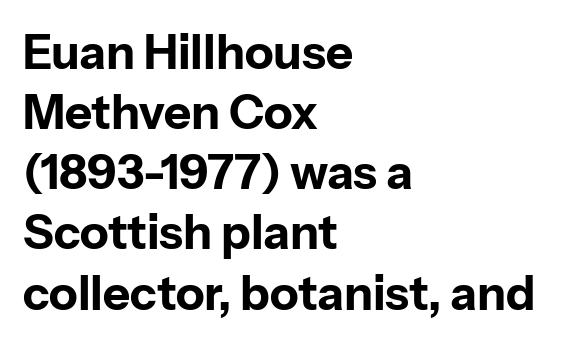
Q: Is the text bold? A: Yes.
Q: Is the text italic (slanted)? A: No, it is upright.
Q: Is the typeface a serif or a sans-serif typeface? A: Sans-serif.
Q: Is the text underlined? A: No.
Q: How is the paragraph aligned? A: Left-aligned.
Q: Is the spacing between letters normal or unusually wide? A: Normal.
Q: Is the spacing between lines tight, normal or loose? A: Normal.
Q: Width (condensed, normal, or wide)? A: Normal.
Q: Stroke contrast? A: Low.
Q: x-height? A: Medium.
Q: Monospaced? A: No.
